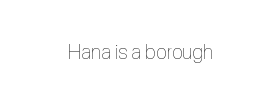
Posture: upright roman. Short note: letters normally spaced. The weight would be labelled regular, book, light, or lighter still. Lines of text with bare space underneath.
